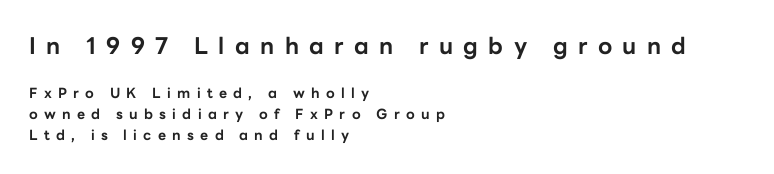
The area under the type is left untouched. This sample is left-justified, so line endings fall wherever the words run out. Here the first block reads like a headline and the second like body copy. These lines have a slow, spaced-out rhythm from letter to letter. When letters stand straight like this, we call the style roman or upright. The passage shown stacks its lines at a standard gap.
